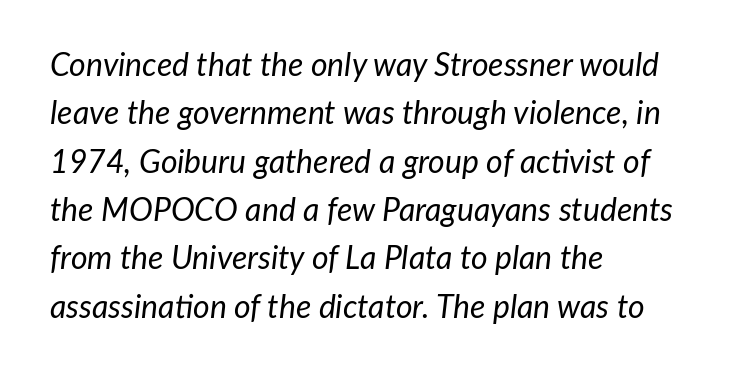
The image shows 32 px regular-weight type, italic (leaning right); set left-aligned, normal line spacing (1.51x), normal letter spacing, not underlined; low stroke contrast and a medium x-height.
